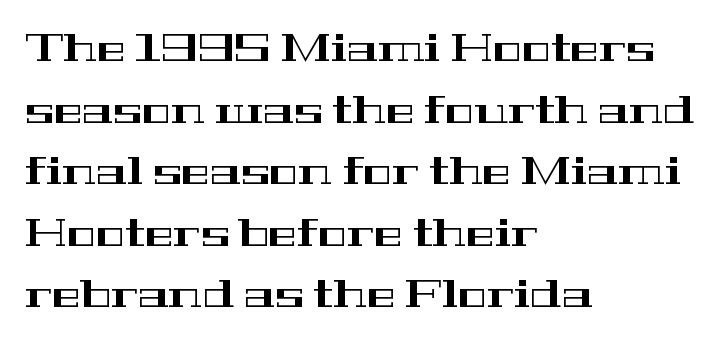
The image shows 39 px wide serif type, upright; set left-aligned, normal line spacing (1.58x), normal letter spacing, not underlined; high stroke contrast and a medium x-height.
